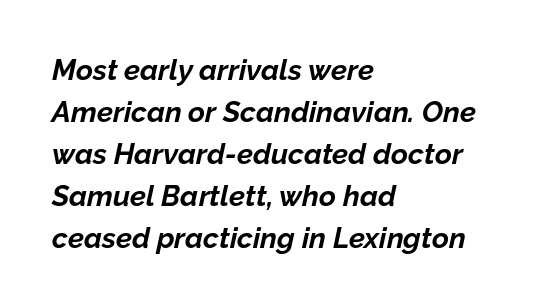
The image shows 29 px bold type, italic (leaning right); set left-aligned, normal line spacing (1.45x), normal letter spacing, not underlined; low stroke contrast and a medium x-height.
